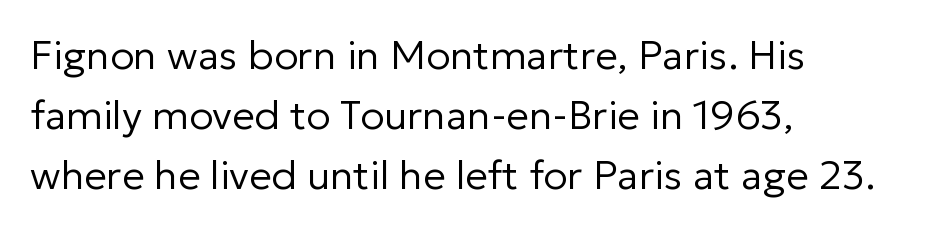
The image shows 40 px regular-weight sans-serif type, upright; set left-aligned, normal line spacing (1.5x), normal letter spacing, not underlined; low stroke contrast and a medium x-height.
